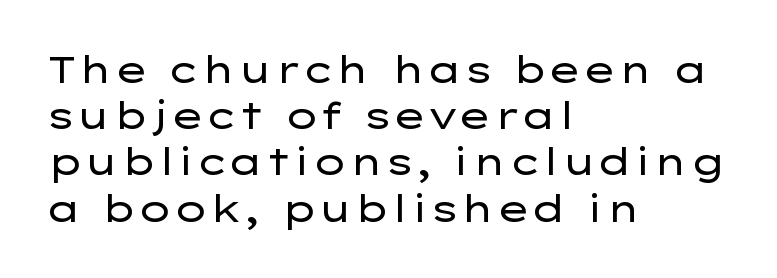
Underline: absent. The font is comparable to plain body text, perhaps lighter. Nobody touched the tracking dial on this one. The vertical gap from one line to the next is medium. Varying glyph widths throughout — classic text-font behaviour. Each line starts at the same left margin while the right side varies.
